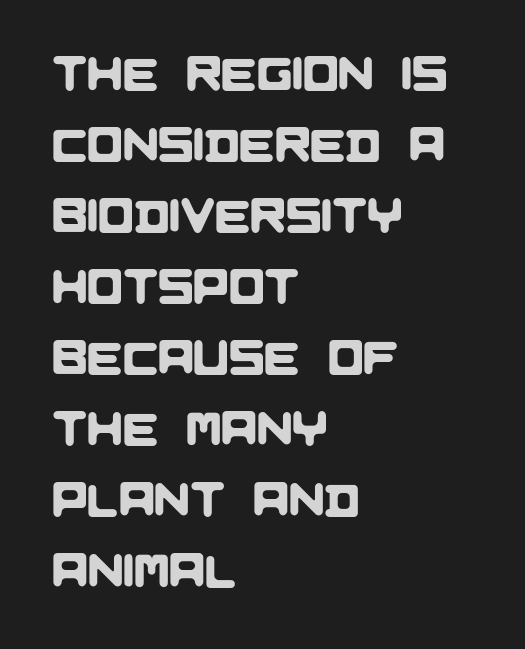
A typesetter would call this proportional, since set widths differ per character. In terms of letterspacing, this is plain default setting. Compared with a centered layout, this one pins lines to the left instead. The string is rendered with underlining switched off.
